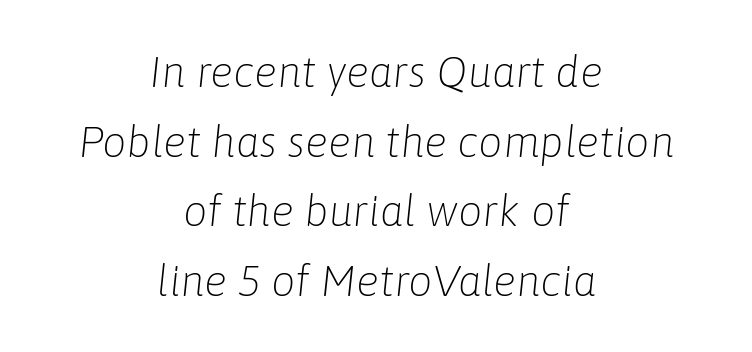
Q: Is the text bold? A: No.
Q: Is the text italic (slanted)? A: Yes, it leans right by about 6 degrees.
Q: Is the text underlined? A: No.
Q: How is the paragraph aligned? A: Centered.
Q: Is the spacing between letters normal or unusually wide? A: Normal.
Q: Is the spacing between lines tight, normal or loose? A: Normal.
Q: Width (condensed, normal, or wide)? A: Normal.
Q: Stroke contrast? A: Low.
Q: x-height? A: Medium.
Q: Monospaced? A: No.
